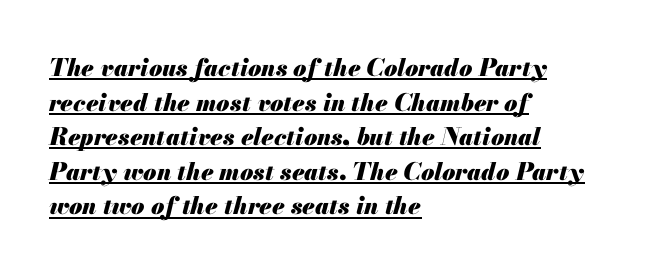
{"italic": "yes", "lean": "right", "slant_degrees": 13, "bold": "yes", "underline": "yes", "align": "left", "line_spacing": "normal", "line_spacing_ratio": 1.44, "letter_spacing": "normal", "letter_spacing_em": 0.0, "glyph_px": 24}
